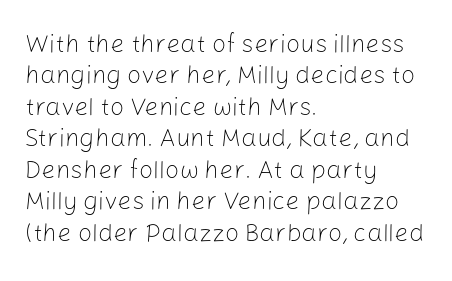
No letter is thick-stroked: the sample isn't bold. This is roman type, the default non-slanted kind. One glance says typical: line gaps are just what's usual. Plain, unruled lines of type. This sample is left-justified, so line endings fall wherever the words run out.
